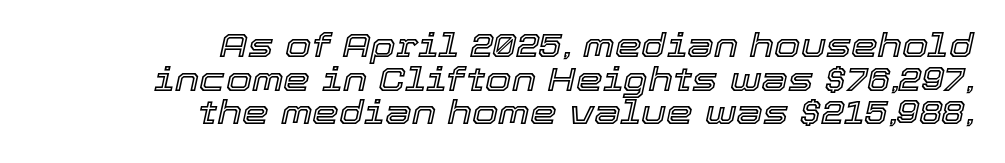
The image shows 34 px text type, italic (leaning right); set right-aligned, tight line spacing (0.99x), normal letter spacing, not underlined; a medium x-height.
